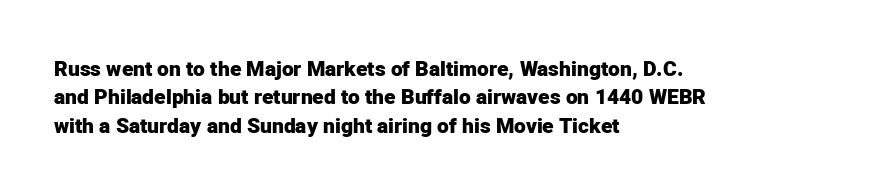
The lines in this sample share a left origin and differ only in where they stop. The block of text has a typical density, with ordinary space between rows. Posture: upright roman. The characters look thick and weighty, a clear bold. Letters rest on an invisible, unmarked baseline. There is no visible air inserted between adjacent glyphs.
